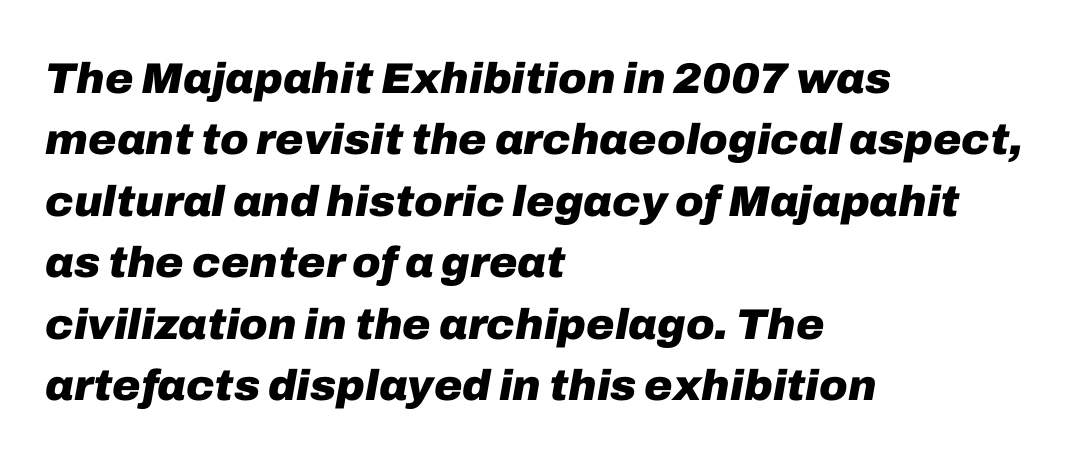
Q: Is the text bold? A: Yes.
Q: Is the text italic (slanted)? A: Yes, it leans right by about 10 degrees.
Q: Is the text underlined? A: No.
Q: How is the paragraph aligned? A: Left-aligned.
Q: Is the spacing between letters normal or unusually wide? A: Normal.
Q: Is the spacing between lines tight, normal or loose? A: Normal.
Q: Width (condensed, normal, or wide)? A: Normal.
Q: Stroke contrast? A: Low.
Q: x-height? A: Medium.
Q: Monospaced? A: No.
